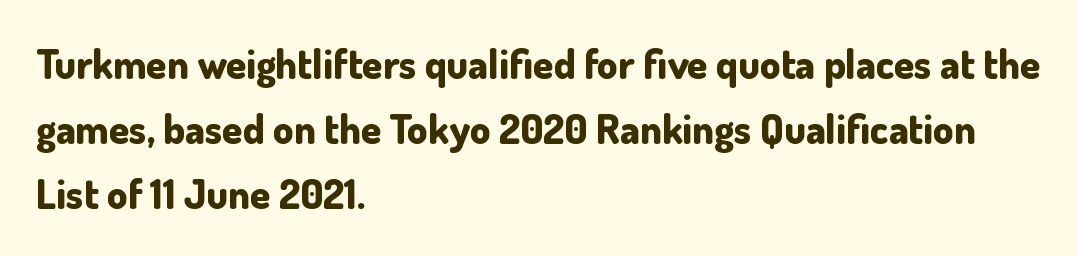
The image shows 41 px bold sans-serif type, upright; set left-aligned, normal line spacing (1.59x), normal letter spacing, not underlined; low stroke contrast and a small x-height.
